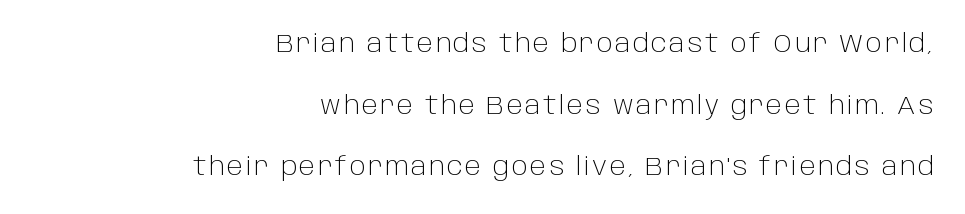
{"italic": "no", "bold": "no", "underline": "no", "align": "right", "line_spacing": "loose", "line_spacing_ratio": 2.47, "glyph_px": 25}
